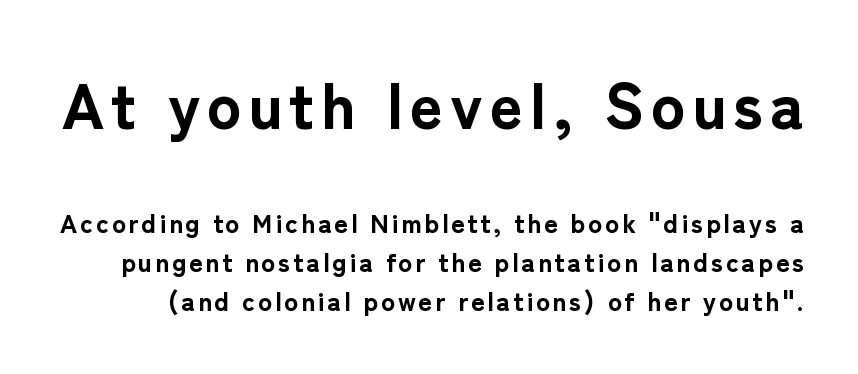
The image shows 64 px bold sans-serif type, upright; set normal line spacing (1.51x), not underlined; the first (top) block is 2.46x larger; low stroke contrast and a medium x-height.
